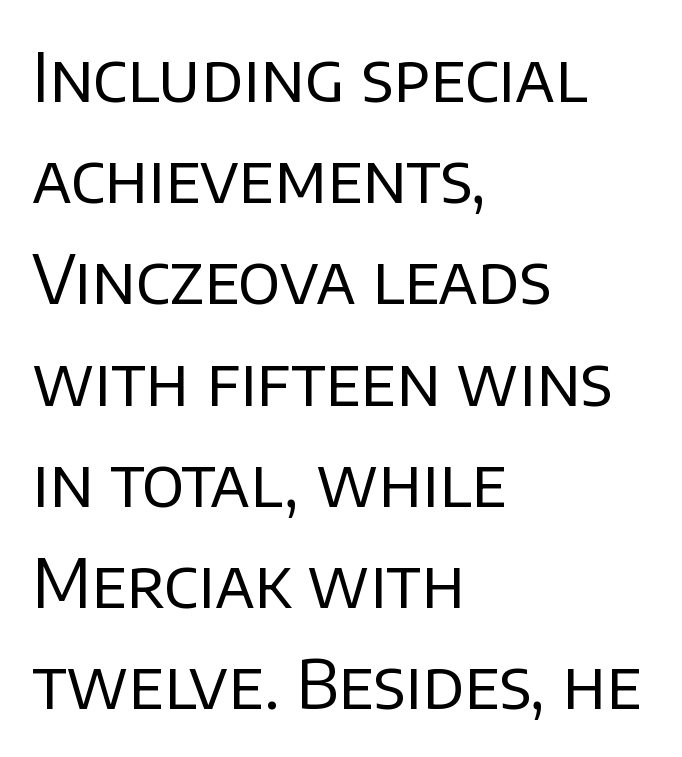
No italicization has been applied; the sample stays upright. Compared with a typical body face, this is equally light or lighter still. Left-aligned paragraph, ragged on the right. Nobody touched the tracking dial on this one. Notice how descenders clear the ascenders below comfortably — that's standard leading. Spacing verdict: proportional, widths tailored to each character.
